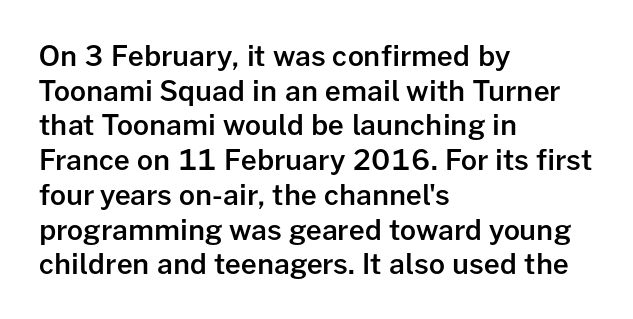
The specimen omits any rule beneath the text block's lines. The letters advance in unequal steps, a hallmark of proportional type. When letters stand straight like this, we call the style roman or upright. Heft: intermediate — a semibold.
